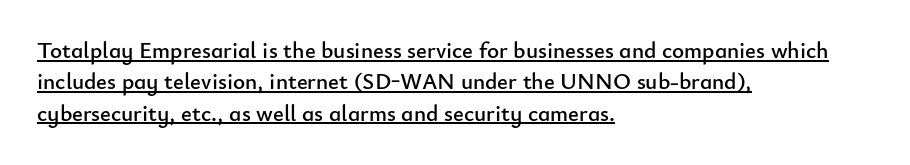
The image shows 23 px text type, upright; set left-aligned, normal line spacing (1.36x), normal letter spacing, underlined.
